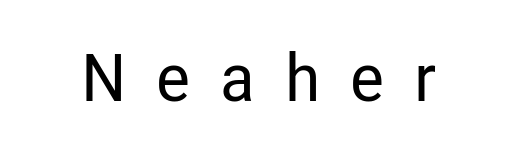
{"serif": "no", "italic": "no", "width": "condensed", "stroke_contrast": "low", "x_height": "medium", "monospaced": "no", "underline": "no", "letter_spacing": "wide", "letter_spacing_em": 0.45, "glyph_px": 66}
